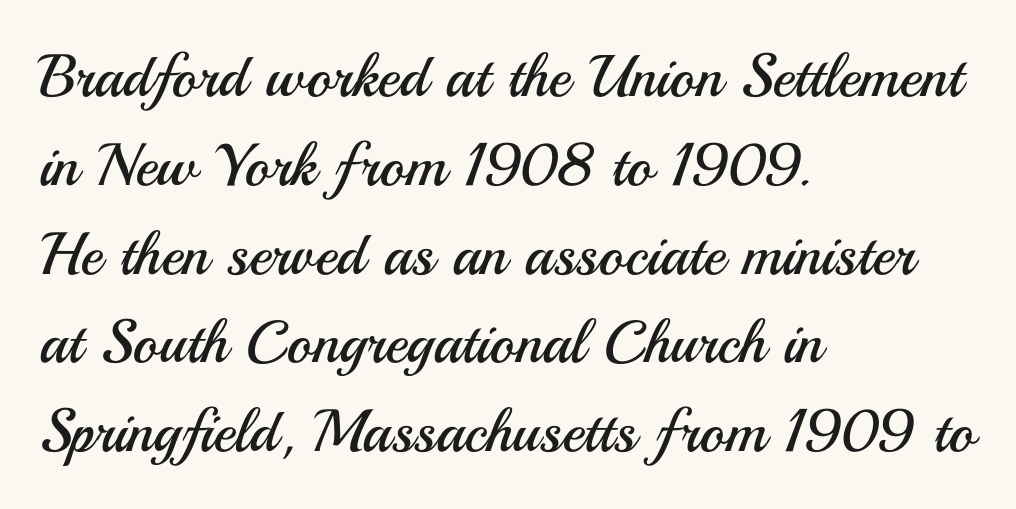
The image shows 60 px regular-weight sans-serif type; set left-aligned, normal line spacing (1.48x), normal letter spacing, not underlined; medium stroke contrast and a small x-height.
